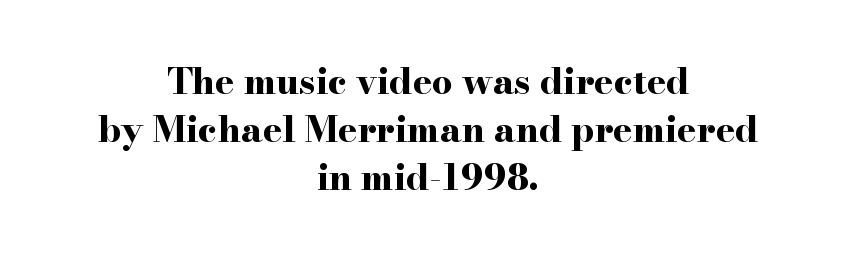
{"serif": "yes", "italic": "no", "bold": "yes", "weight": "bold", "width": "wide", "stroke_contrast": "high", "x_height": "small", "monospaced": "no", "underline": "no", "align": "center", "line_spacing": "normal", "line_spacing_ratio": 1.33, "letter_spacing": "normal", "letter_spacing_em": 0.0, "glyph_px": 36}
